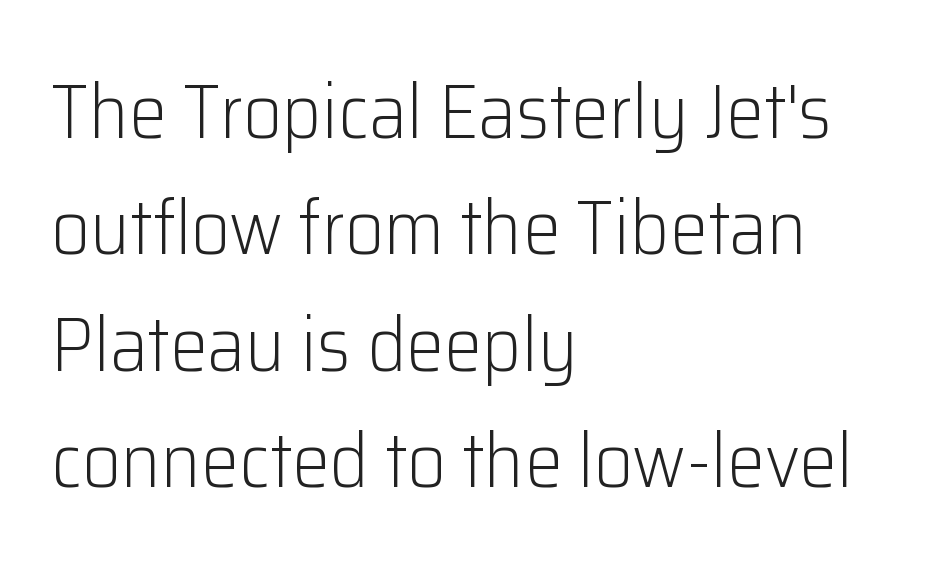
{"serif": "no", "italic": "no", "bold": "no", "weight": "light", "width": "normal", "stroke_contrast": "low", "x_height": "medium", "monospaced": "no", "underline": "no", "align": "left", "line_spacing": "normal", "line_spacing_ratio": 1.53, "letter_spacing": "normal", "letter_spacing_em": 0.0, "glyph_px": 76}
